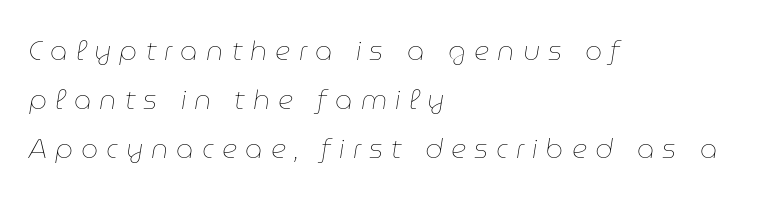
The image shows 27 px text type, italic (leaning right); set left-aligned, line spacing 1.82x, unusually wide letter spacing (+0.3 em), not underlined.
